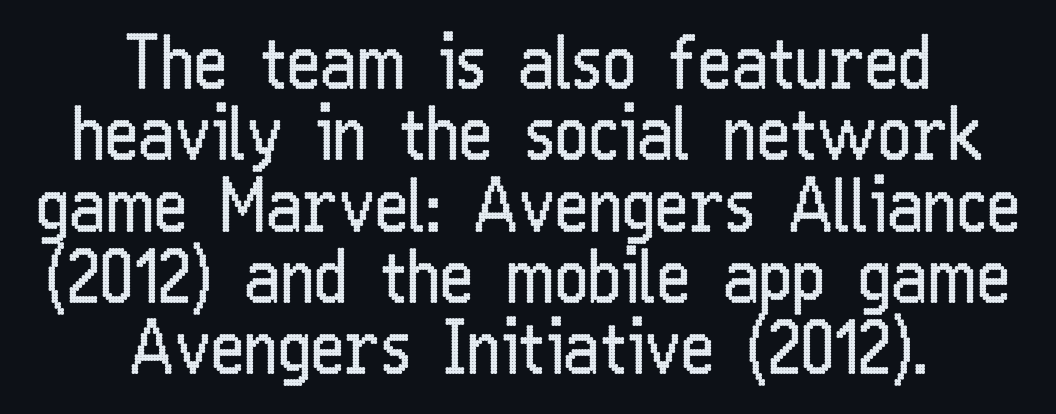
Q: Is the text bold? A: No.
Q: Is the text italic (slanted)? A: No, it is upright.
Q: Is the typeface a serif or a sans-serif typeface? A: Sans-serif.
Q: Is the text underlined? A: No.
Q: How is the paragraph aligned? A: Centered.
Q: Is the spacing between letters normal or unusually wide? A: Normal.
Q: Is the spacing between lines tight, normal or loose? A: Tight.
Q: Width (condensed, normal, or wide)? A: Condensed.
Q: Stroke contrast? A: Low.
Q: x-height? A: Medium.
Q: Monospaced? A: No.
